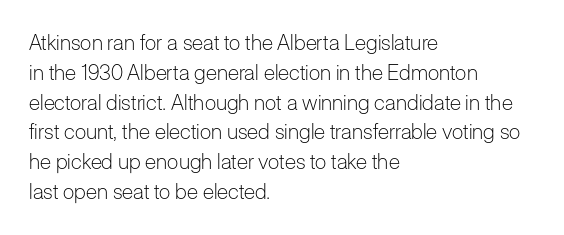
Q: Is the text bold? A: No.
Q: Is the text italic (slanted)? A: No, it is upright.
Q: Is the text underlined? A: No.
Q: How is the paragraph aligned? A: Left-aligned.
Q: Is the spacing between letters normal or unusually wide? A: Normal.
Q: Is the spacing between lines tight, normal or loose? A: Normal.
